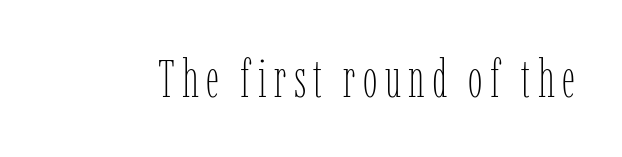
Q: Is the text bold? A: No.
Q: Is the text italic (slanted)? A: No, it is upright.
Q: Is the text underlined? A: No.
Q: Width (condensed, normal, or wide)? A: Condensed.
Q: Stroke contrast? A: Low.
Q: x-height? A: Medium.
Q: Monospaced? A: No.
